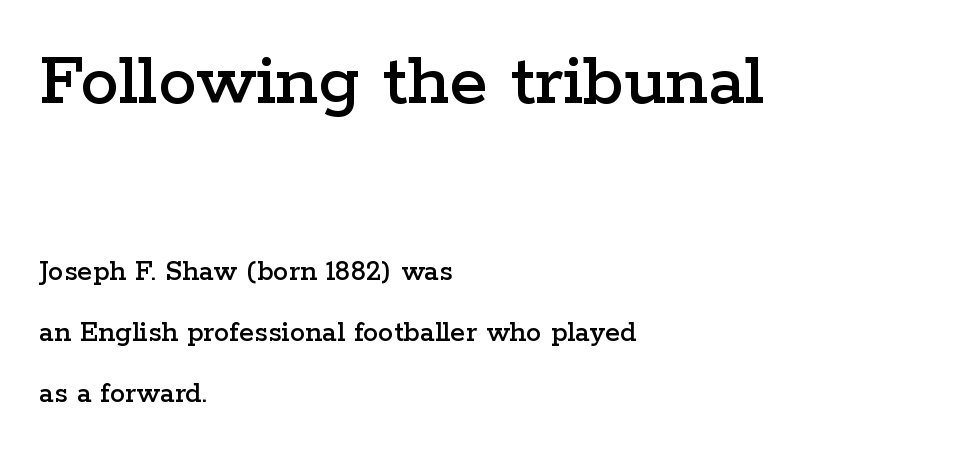
Clear beneath every line of the passage. The initial chunk of copy outweighs the following chunk in type size. The face used here is rendered with its standard letterfit. The rendering uses natural spacing where letterforms have individual widths. Unlike italic type, these characters show no tilt at all.
